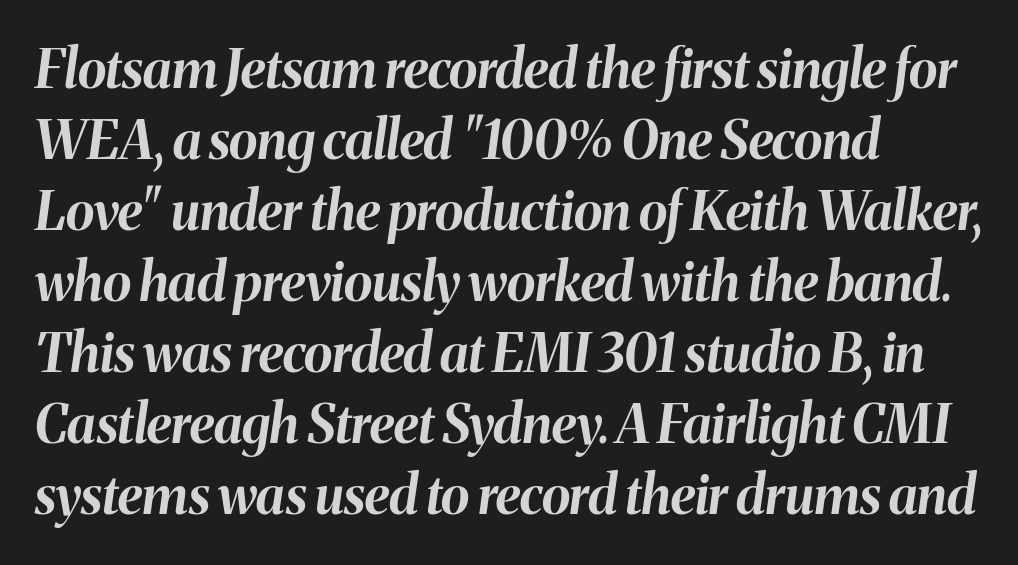
Q: Is the text bold? A: Yes.
Q: Is the text italic (slanted)? A: Yes, it leans right by about 8 degrees.
Q: Is the text underlined? A: No.
Q: How is the paragraph aligned? A: Left-aligned.
Q: Is the spacing between letters normal or unusually wide? A: Normal.
Q: Is the spacing between lines tight, normal or loose? A: Normal.
Q: Width (condensed, normal, or wide)? A: Normal.
Q: Stroke contrast? A: Medium.
Q: x-height? A: Medium.
Q: Monospaced? A: No.
